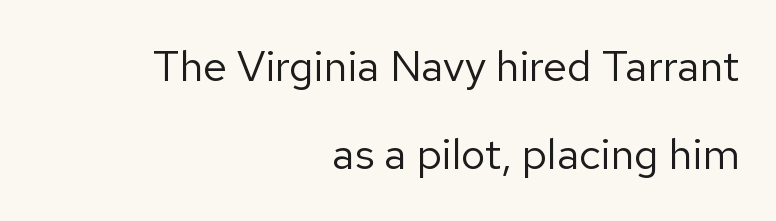
Q: Is the text bold? A: No.
Q: Is the text italic (slanted)? A: No, it is upright.
Q: Is the typeface a serif or a sans-serif typeface? A: Sans-serif.
Q: Is the text underlined? A: No.
Q: How is the paragraph aligned? A: Right-aligned.
Q: Is the spacing between letters normal or unusually wide? A: Normal.
Q: Is the spacing between lines tight, normal or loose? A: Loose.
Q: Width (condensed, normal, or wide)? A: Normal.
Q: Stroke contrast? A: Low.
Q: x-height? A: Medium.
Q: Monospaced? A: No.
